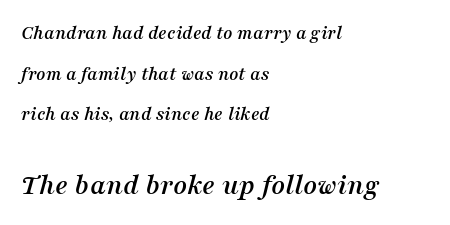
{"serif": "yes", "italic": "yes", "lean": "right", "slant_degrees": 16, "width": "normal", "stroke_contrast": "medium", "x_height": "medium", "monospaced": "no", "underline": "no", "align": "left", "line_spacing": "loose", "line_spacing_ratio": 2.03, "letter_spacing": "normal", "letter_spacing_em": 0.0, "larger_block": "second", "size_ratio": 1.5, "glyph_px": 30}
